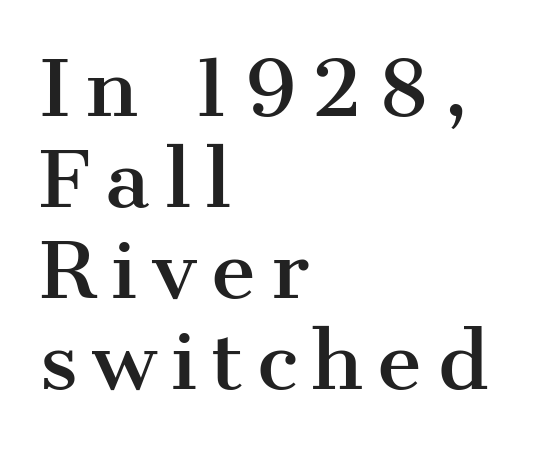
Q: Is the text italic (slanted)? A: No, it is upright.
Q: Is the typeface a serif or a sans-serif typeface? A: Serif.
Q: Is the text underlined? A: No.
Q: How is the paragraph aligned? A: Left-aligned.
Q: Width (condensed, normal, or wide)? A: Normal.
Q: Stroke contrast? A: Medium.
Q: x-height? A: Medium.
Q: Monospaced? A: No.
